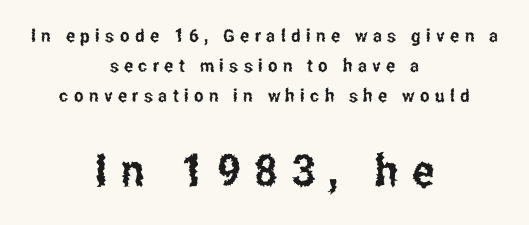
A student would call this center alignment; a typographer would say set centered. The type sits square on the baseline with zero lean. In terms of letterspacing, this is a distinctly airy, spread setting. Examine the stroke ends and you'll find no serifs. Small over large — that's the arrangement of the two blocks here.
